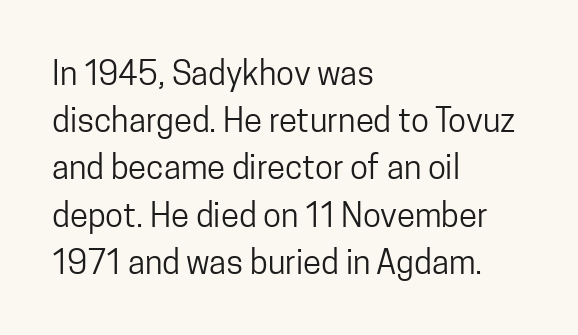
The image shows 33 px regular-weight, condensed sans-serif type, upright; set left-aligned, normal line spacing (1.43x), normal letter spacing, not underlined; low stroke contrast and a medium x-height.
